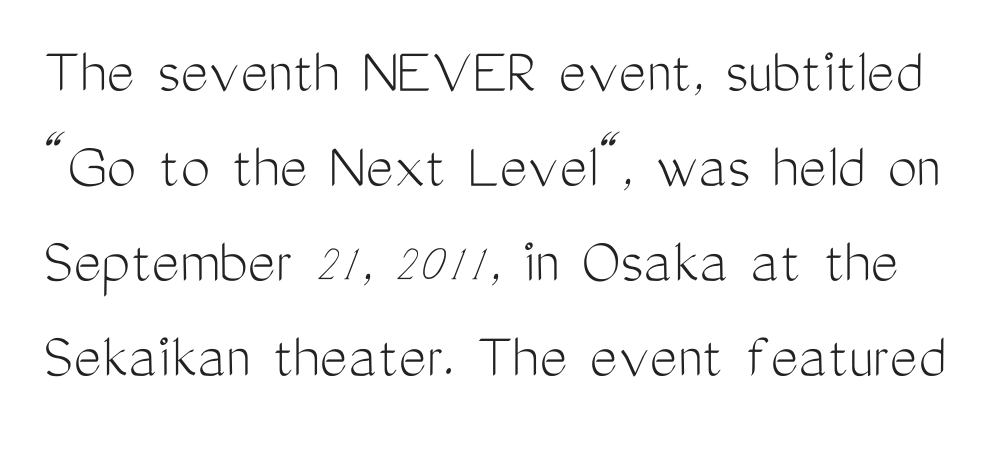
The image shows 66 px light, condensed sans-serif type, upright; set normal line spacing (1.44x), normal letter spacing, not underlined; medium stroke contrast and a medium x-height.
